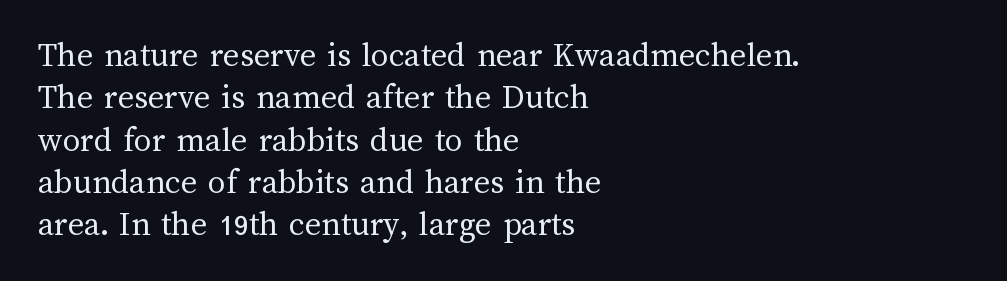
The image shows 35 px regular-weight type, upright; set left-aligned, line spacing 1.21x, normal letter spacing, not underlined; medium stroke contrast and a medium x-height.
